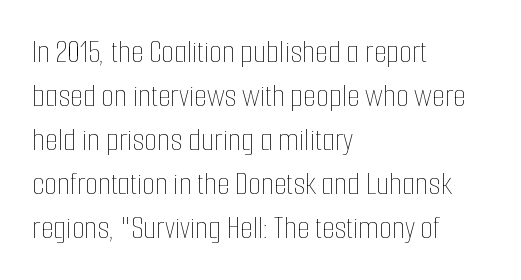
Q: Is the text bold? A: No.
Q: Is the text italic (slanted)? A: No, it is upright.
Q: Is the text underlined? A: No.
Q: How is the paragraph aligned? A: Left-aligned.
Q: Is the spacing between letters normal or unusually wide? A: Normal.
Q: Is the spacing between lines tight, normal or loose? A: Normal.
Q: Width (condensed, normal, or wide)? A: Condensed.
Q: Stroke contrast? A: Low.
Q: x-height? A: Medium.
Q: Monospaced? A: No.
